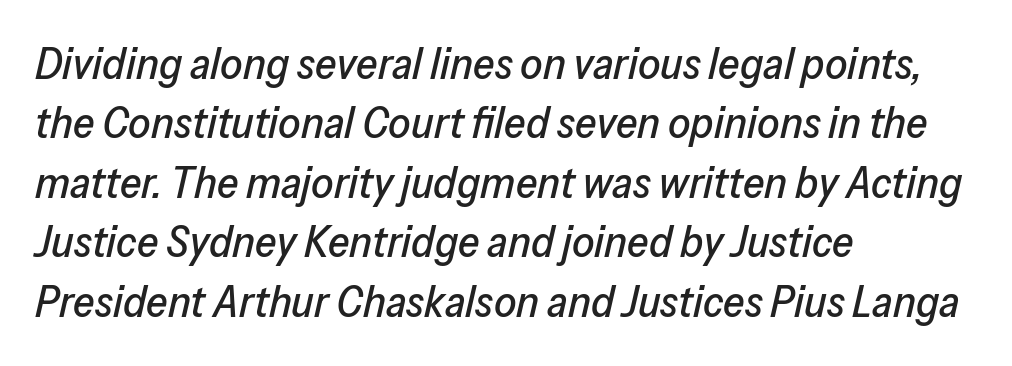
Designer's note — italics engaged. Inter-character spacing is left at the font's built-in metrics. Which margin do the lines hug? The left one — the right edge is uneven. Rule under the text: the space is simply empty. Rows of type keep a routine distance in the vertical direction.
